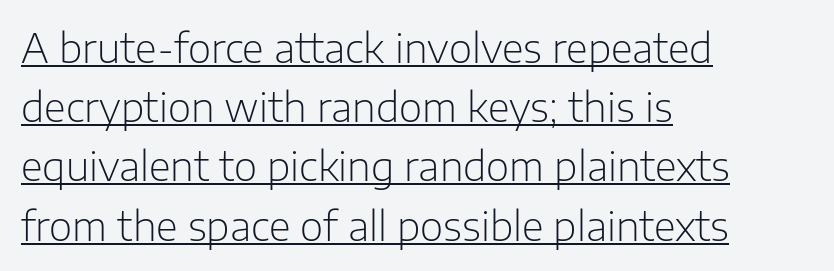
{"serif": "no", "italic": "no", "bold": "no", "weight": "light", "width": "normal", "stroke_contrast": "low", "x_height": "medium", "monospaced": "no", "underline": "yes", "align": "left", "line_spacing": "normal", "line_spacing_ratio": 1.48, "letter_spacing": "normal", "letter_spacing_em": 0.0, "glyph_px": 40}
